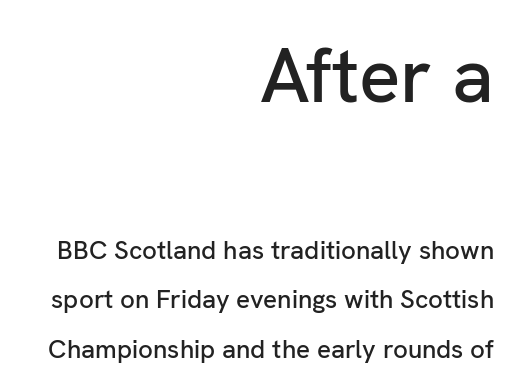
Q: Is the text italic (slanted)? A: No, it is upright.
Q: Is the typeface a serif or a sans-serif typeface? A: Sans-serif.
Q: Is the text underlined? A: No.
Q: How is the paragraph aligned? A: Right-aligned.
Q: Is the spacing between letters normal or unusually wide? A: Normal.
Q: Is the spacing between lines tight, normal or loose? A: Loose.
Q: Which block of text is set in a larger size, the first (top) or the second (bottom)? A: The first (top) one.
Q: Width (condensed, normal, or wide)? A: Normal.
Q: Stroke contrast? A: Low.
Q: x-height? A: Medium.
Q: Monospaced? A: No.
